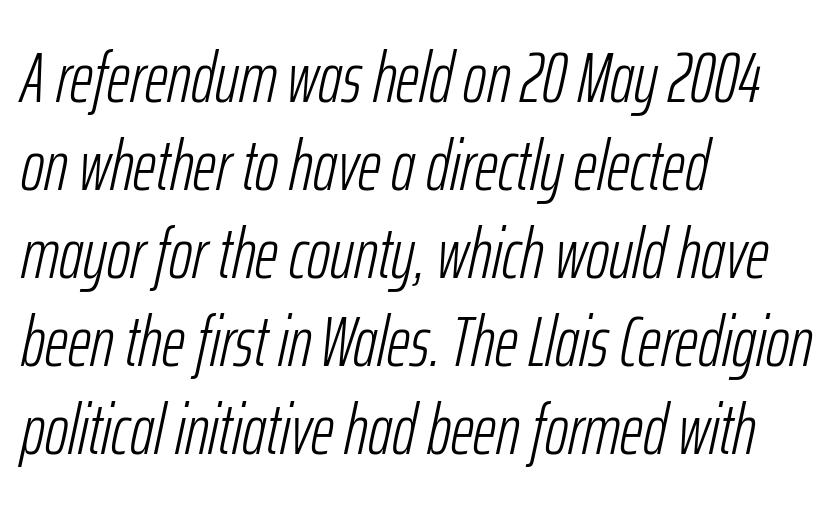
The image shows 71 px light, condensed type, italic (leaning right); set left-aligned, line spacing 1.24x, normal letter spacing, not underlined; low stroke contrast and a medium x-height.
